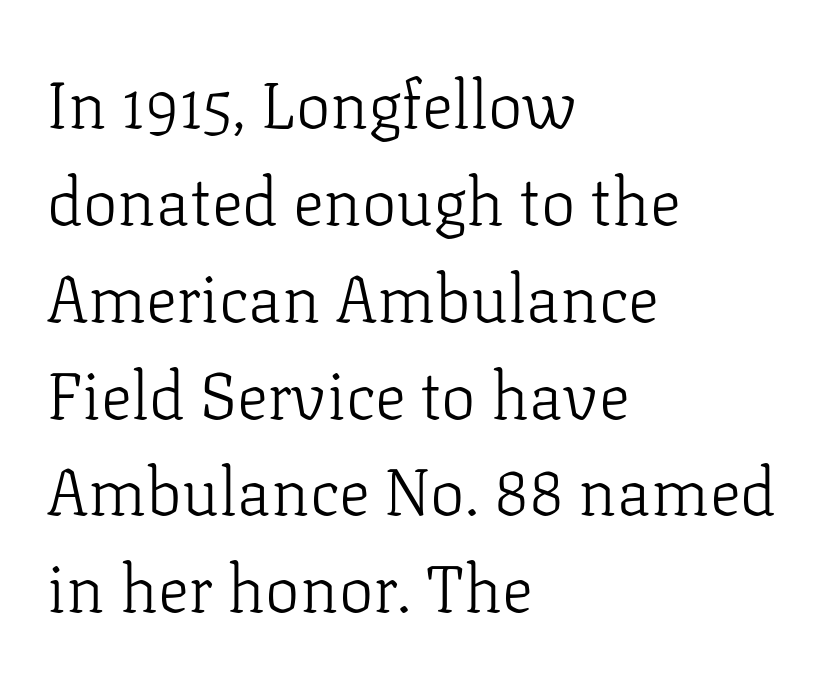
{"serif": "yes", "italic": "no", "bold": "no", "weight": "light", "width": "normal", "stroke_contrast": "low", "x_height": "medium", "monospaced": "no", "underline": "no", "align": "left", "line_spacing": "normal", "line_spacing_ratio": 1.49, "letter_spacing": "normal", "letter_spacing_em": 0.0, "glyph_px": 65}
